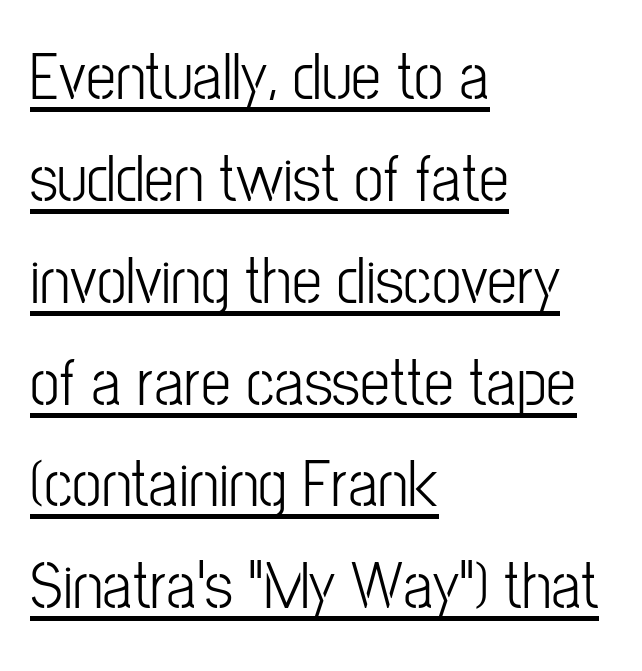
{"serif": "no", "italic": "no", "width": "condensed", "stroke_contrast": "low", "x_height": "medium", "monospaced": "no", "underline": "yes", "align": "left", "line_spacing": "normal", "line_spacing_ratio": 1.52, "letter_spacing": "normal", "letter_spacing_em": 0.0, "glyph_px": 67}
